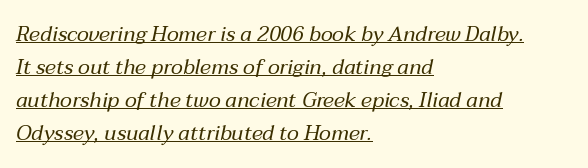
The image shows 21 px text type, italic (leaning right); set left-aligned, normal line spacing (1.57x), normal letter spacing, underlined.
